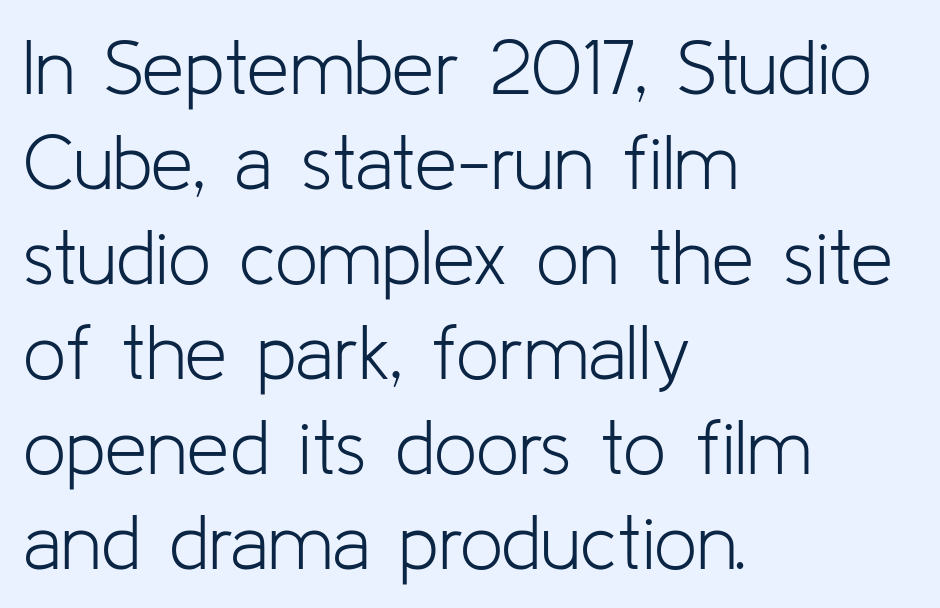
The image shows 76 px light sans-serif type, upright; set left-aligned, normal line spacing (1.25x), normal letter spacing, not underlined; low stroke contrast and a medium x-height.
